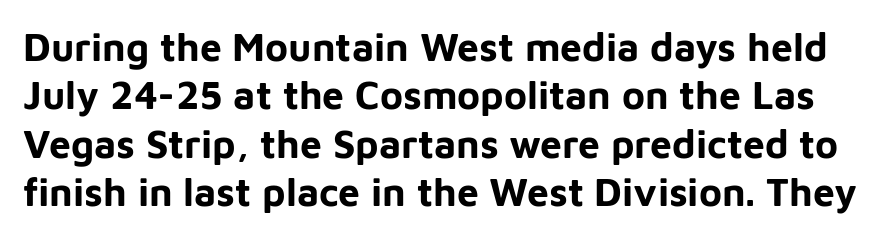
{"serif": "no", "italic": "no", "bold": "yes", "weight": "bold", "width": "normal", "stroke_contrast": "low", "x_height": "medium", "monospaced": "no", "underline": "no", "line_spacing_ratio": 1.24, "letter_spacing": "normal", "letter_spacing_em": 0.0, "glyph_px": 39}
